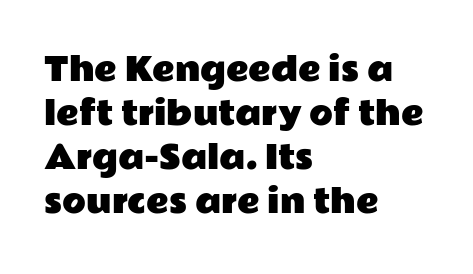
Caption: standard tracking, unaltered. Interline gaps are of average width in this sample. Nope, not italic — everything's standing straight. A sans-serif font was chosen for this passage. The lines in this sample share a left origin and differ only in where they stop.
